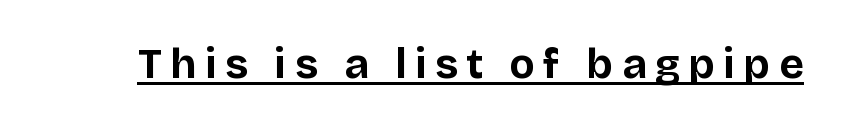
{"serif": "no", "italic": "no", "bold": "yes", "weight": "bold", "width": "normal", "stroke_contrast": "low", "x_height": "large", "monospaced": "no", "underline": "yes", "letter_spacing": "wide", "letter_spacing_em": 0.2, "glyph_px": 42}
